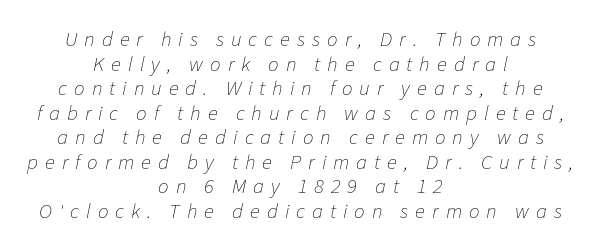
The image shows 21 px text type, italic (leaning right); set centered, line spacing 1.17x, unusually wide letter spacing (+0.33 em), not underlined.
